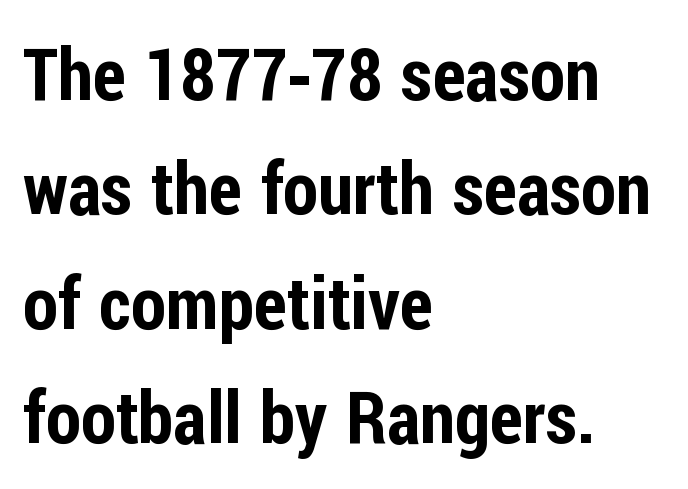
{"serif": "no", "italic": "no", "width": "condensed", "stroke_contrast": "low", "x_height": "medium", "monospaced": "no", "underline": "no", "align": "left", "line_spacing": "normal", "line_spacing_ratio": 1.59, "letter_spacing": "normal", "letter_spacing_em": 0.0, "glyph_px": 72}
